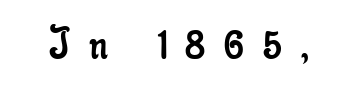
{"serif": "yes", "italic": "no", "bold": "no", "weight": "regular", "width": "condensed", "stroke_contrast": "low", "x_height": "small", "monospaced": "no", "underline": "no", "letter_spacing": "wide", "letter_spacing_em": 0.39, "glyph_px": 49}
